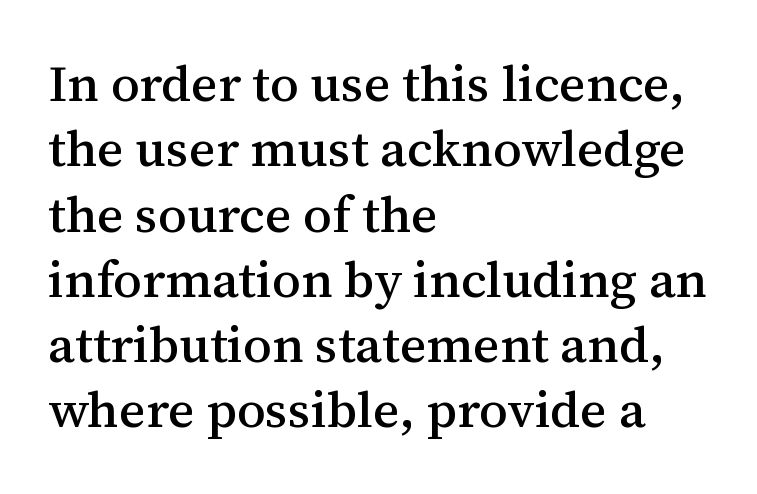
{"serif": "yes", "italic": "no", "width": "normal", "stroke_contrast": "medium", "x_height": "medium", "monospaced": "no", "underline": "no", "align": "left", "line_spacing": "normal", "line_spacing_ratio": 1.28, "letter_spacing": "normal", "letter_spacing_em": 0.0, "glyph_px": 51}
